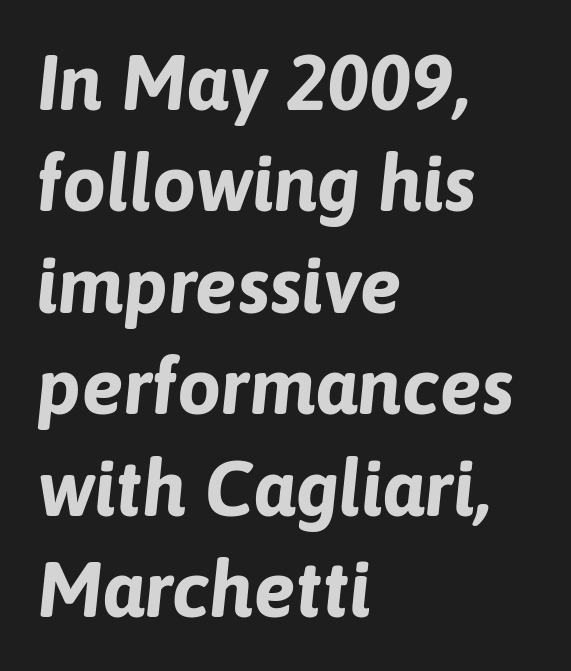
Evenly set lines give the paragraph a standard silhouette. Varying glyph widths throughout — classic text-font behaviour. Slanted lettering throughout. The characters look thick and weighty, a clear bold. The paragraph shown leans on its left margin. Bare-footed words on every line.
